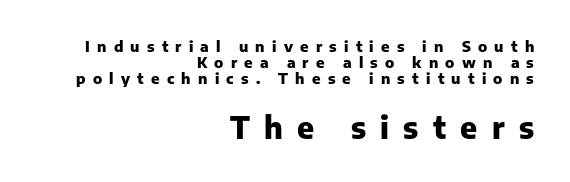
The image shows 30 px heavy sans-serif type, upright; set right-aligned, tight line spacing (1.06x), unusually wide letter spacing (+0.48 em), not underlined; the second (bottom) block is 2.0x larger; low stroke contrast and a medium x-height.
